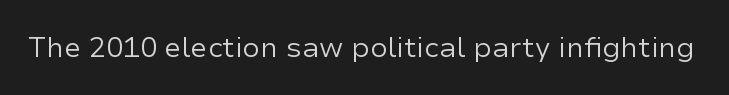
Q: Is the text bold? A: No.
Q: Is the text italic (slanted)? A: No, it is upright.
Q: Is the typeface a serif or a sans-serif typeface? A: Sans-serif.
Q: Is the text underlined? A: No.
Q: Is the spacing between letters normal or unusually wide? A: Normal.
Q: Width (condensed, normal, or wide)? A: Normal.
Q: Stroke contrast? A: Low.
Q: x-height? A: Medium.
Q: Monospaced? A: No.
